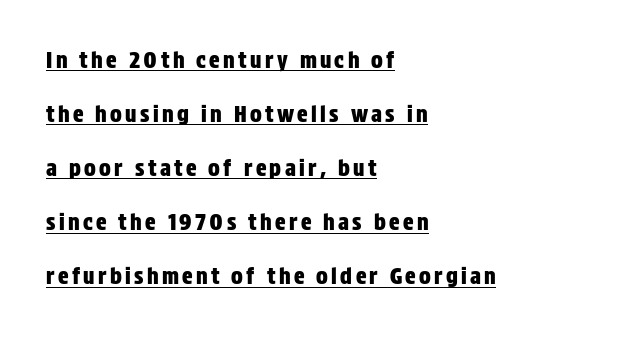
Q: Is the text italic (slanted)? A: No, it is upright.
Q: Is the text underlined? A: Yes.
Q: How is the paragraph aligned? A: Left-aligned.
Q: Is the spacing between lines tight, normal or loose? A: Loose.
